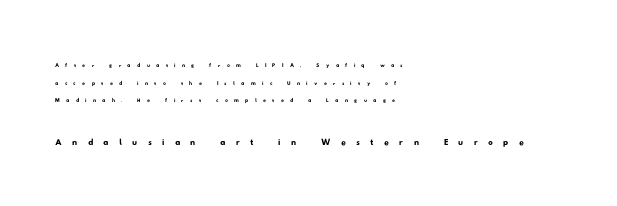
The image shows 23 px text type; set left-aligned, normal line spacing (1.26x), unusually wide letter spacing (+0.45 em), not underlined; the second (bottom) block is 1.64x larger.
